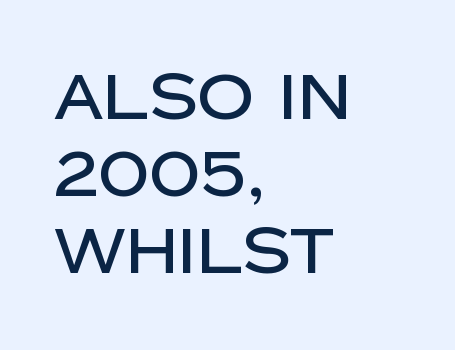
The face used here is rendered with its standard letterfit. The characters display no serif detailing; their extremities are plain. The rendering anchors every line to the left-hand side. The passage shown is typed in a proportional face where columns would drift. The zone under the glyphs is completely vacant. The lettering stays uniformly vertical, giving the passage a roman look.
